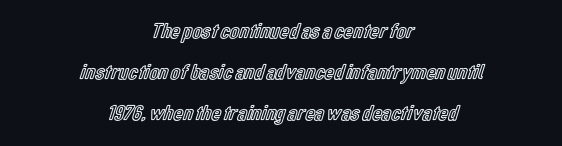
Unmarked baselines from the first word to the last. You could call the tracking neutral — neither tight nor loose. Horizontally, the lines are justified to the midpoint only.
